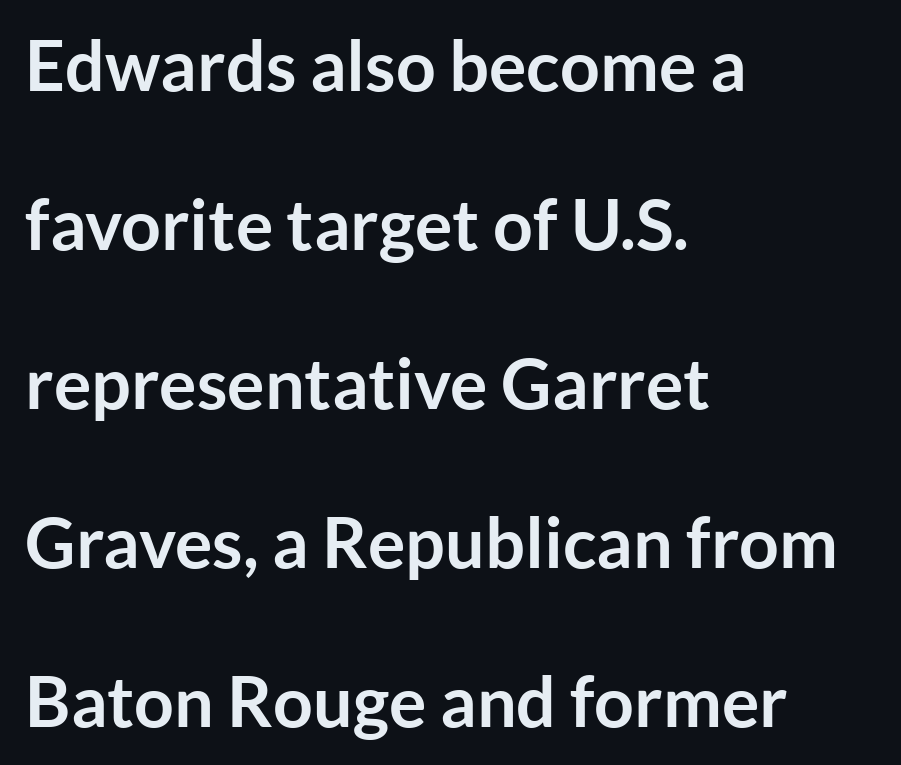
Q: Is the text bold? A: Yes.
Q: Is the text italic (slanted)? A: No, it is upright.
Q: Is the typeface a serif or a sans-serif typeface? A: Sans-serif.
Q: Is the text underlined? A: No.
Q: How is the paragraph aligned? A: Left-aligned.
Q: Is the spacing between letters normal or unusually wide? A: Normal.
Q: Is the spacing between lines tight, normal or loose? A: Loose.
Q: Width (condensed, normal, or wide)? A: Normal.
Q: Stroke contrast? A: Low.
Q: x-height? A: Medium.
Q: Monospaced? A: No.
